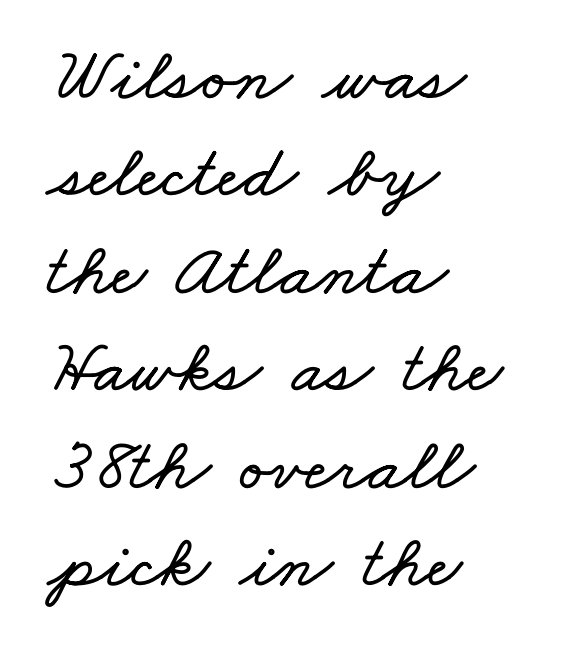
{"width": "wide", "stroke_contrast": "low", "x_height": "small", "monospaced": "no", "underline": "no", "align": "left", "line_spacing": "normal", "line_spacing_ratio": 1.3, "letter_spacing": "normal", "letter_spacing_em": 0.0, "glyph_px": 75}
